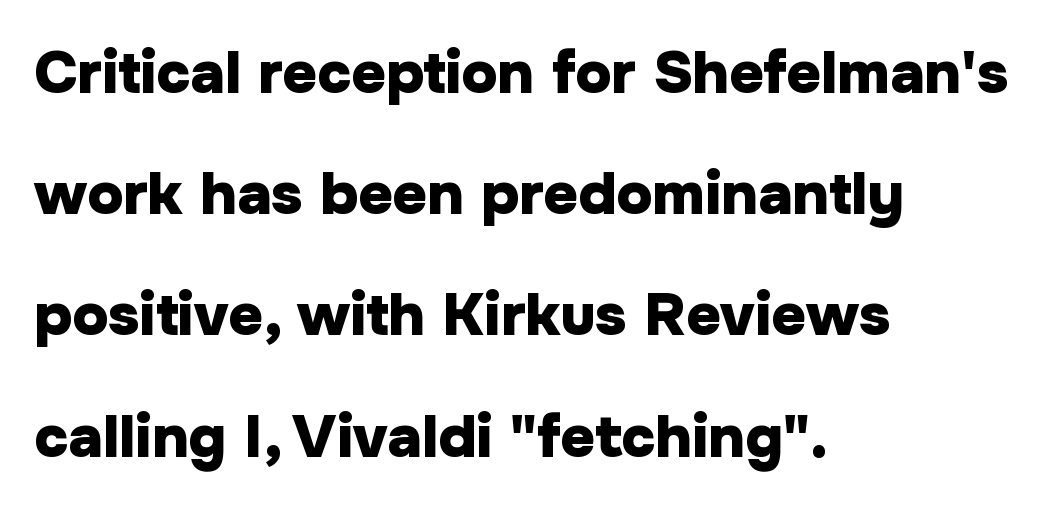
Varying glyph widths throughout — classic text-font behaviour. The type sits square on the baseline with zero lean. The passage shown stacks its lines with a broad gap. Grotesque or geometric, the face here clearly has no serifs. Glyph-to-glyph distance matches everyday printed text. The space directly below the letters is spotless.
